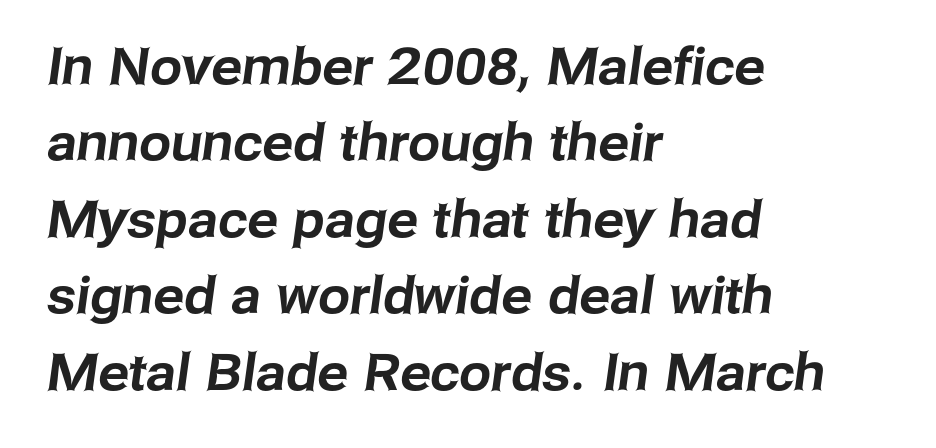
The image shows 51 px sans-serif type; set left-aligned, normal line spacing (1.5x), normal letter spacing, not underlined; low stroke contrast and a medium x-height.
